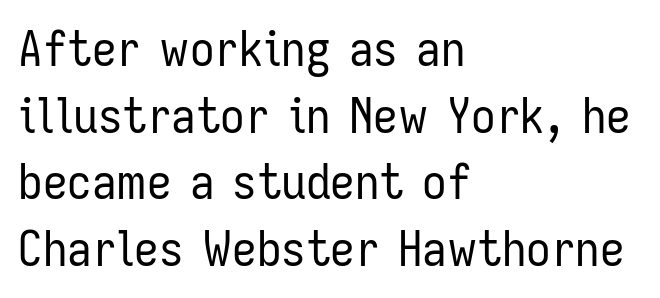
Decoration check: the copy has no underline. These lines are composed in type without serifs. A typesetter would call this proportional, since set widths differ per character. In CSS terms this would be text-align: left. Ordinary non-slanted type is in use. Think standard paragraph weight, or any step lighter than that.
